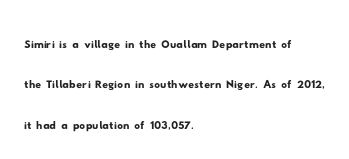
The paragraph shown leans on its left margin. Words appear dense and cohesive because spacing is normal. Letterform terminals end flat and unadorned throughout the passage. The zone under the glyphs is completely vacant. In terms of leading, this rendering sits right in the middle.
